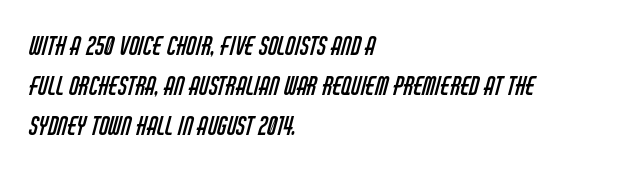
The image shows 25 px text type; set left-aligned, normal line spacing (1.6x), normal letter spacing, not underlined.
